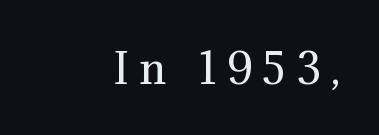
{"serif": "yes", "italic": "no", "bold": "no", "weight": "regular", "width": "normal", "stroke_contrast": "medium", "x_height": "medium", "monospaced": "no", "underline": "no", "letter_spacing": "wide", "letter_spacing_em": 0.25, "glyph_px": 42}
